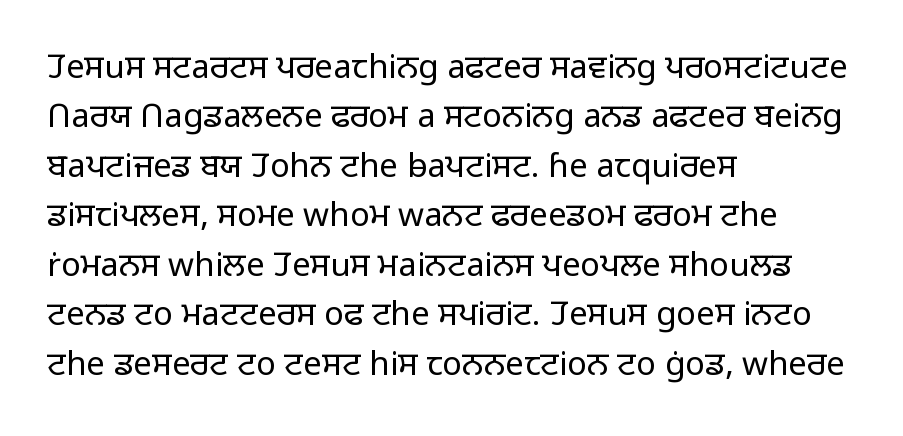
{"serif": "no", "italic": "no", "bold": "no", "weight": "light", "width": "normal", "stroke_contrast": "low", "x_height": "medium", "monospaced": "no", "underline": "no", "align": "left", "line_spacing": "normal", "line_spacing_ratio": 1.5, "letter_spacing": "normal", "letter_spacing_em": 0.0, "glyph_px": 33}
